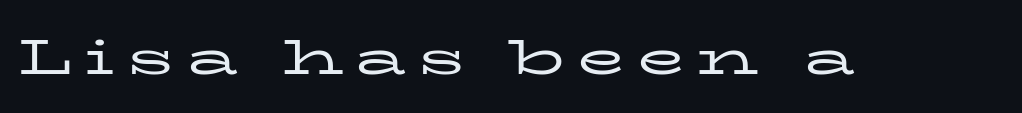
Nope, not italic — everything's standing straight. What kind of face is this? One with serifs. Look at the tracking — it's clearly loosened, letters drifting apart. Weight: regular or lighter. Glance below the letters and you will spot only blank space.
